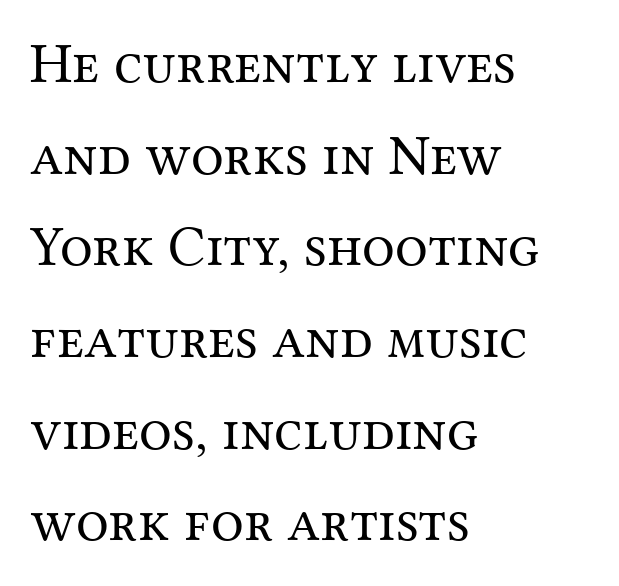
{"serif": "yes", "italic": "no", "bold": "no", "weight": "regular", "width": "normal", "stroke_contrast": "medium", "x_height": "medium", "monospaced": "no", "underline": "no", "align": "left", "line_spacing": "normal", "line_spacing_ratio": 1.58, "letter_spacing": "normal", "letter_spacing_em": 0.0, "glyph_px": 58}
